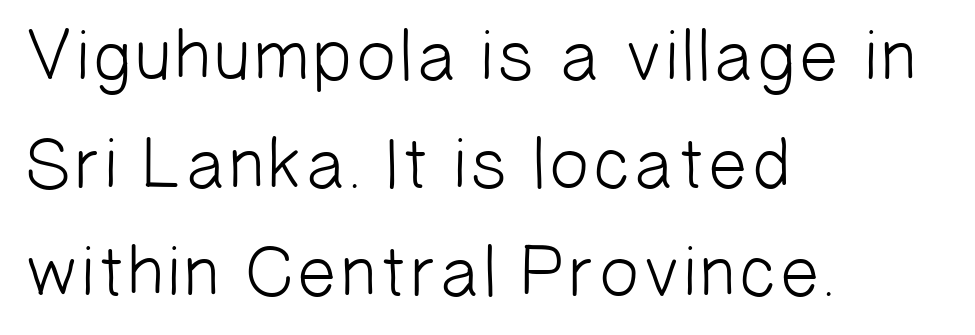
Q: Is the text bold? A: No.
Q: Is the typeface a serif or a sans-serif typeface? A: Sans-serif.
Q: Is the text underlined? A: No.
Q: How is the paragraph aligned? A: Left-aligned.
Q: Is the spacing between letters normal or unusually wide? A: Normal.
Q: Is the spacing between lines tight, normal or loose? A: Normal.
Q: Width (condensed, normal, or wide)? A: Normal.
Q: Stroke contrast? A: Low.
Q: x-height? A: Medium.
Q: Monospaced? A: No.
